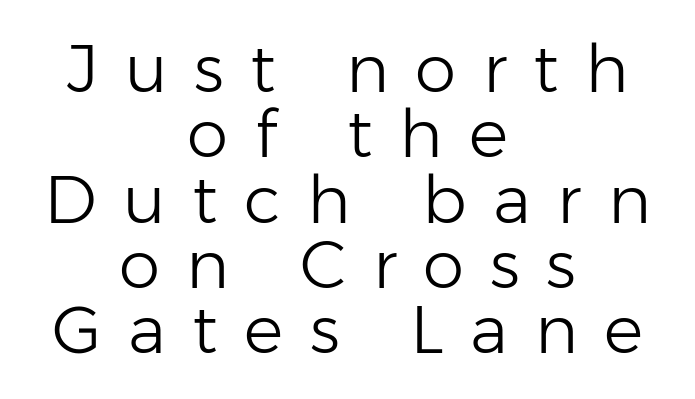
The image shows 66 px light sans-serif type, upright; set centered, tight line spacing (0.99x), unusually wide letter spacing (+0.4 em), not underlined; low stroke contrast and a medium x-height.
